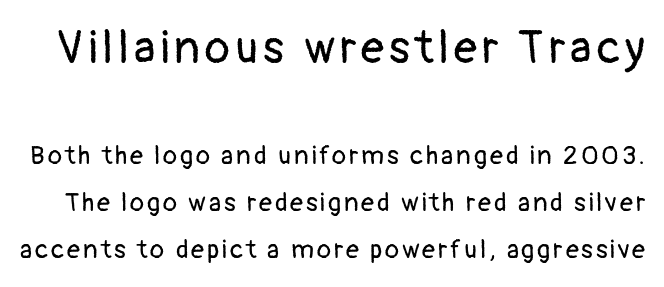
Just letters on the line, the space beneath them empty. Do the letters lean? They stand straight. Regarding serifs, this sample does without them. Larger block? The one above; the one below is distinctly smaller. These glyphs show unthickened strokes, regular width or finer.
